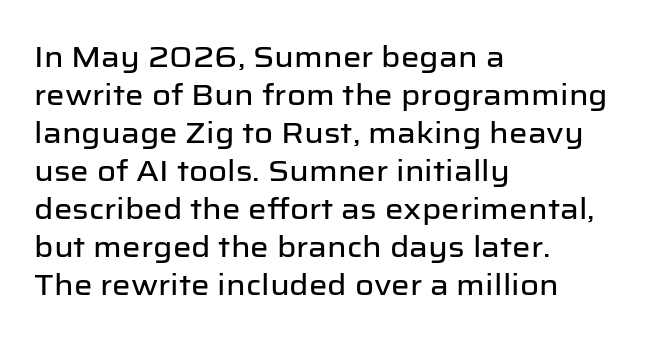
{"serif": "no", "italic": "no", "width": "normal", "stroke_contrast": "low", "x_height": "medium", "monospaced": "no", "underline": "no", "align": "left", "line_spacing": "normal", "line_spacing_ratio": 1.31, "letter_spacing": "normal", "letter_spacing_em": 0.0, "glyph_px": 29}
